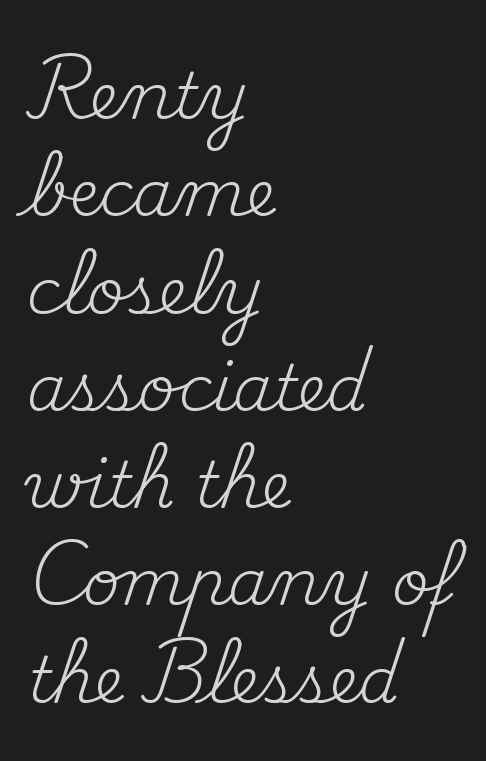
Q: Is the text bold? A: No.
Q: Is the text italic (slanted)? A: Yes.
Q: Is the typeface a serif or a sans-serif typeface? A: Serif.
Q: Is the text underlined? A: No.
Q: How is the paragraph aligned? A: Left-aligned.
Q: Is the spacing between letters normal or unusually wide? A: Normal.
Q: Is the spacing between lines tight, normal or loose? A: Normal.
Q: Width (condensed, normal, or wide)? A: Normal.
Q: Stroke contrast? A: Medium.
Q: x-height? A: Small.
Q: Monospaced? A: No.
